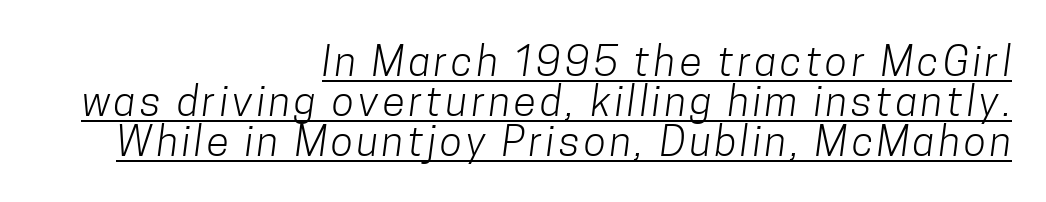
Q: Is the text bold? A: No.
Q: Is the typeface a serif or a sans-serif typeface? A: Sans-serif.
Q: Is the text underlined? A: Yes.
Q: How is the paragraph aligned? A: Right-aligned.
Q: Is the spacing between lines tight, normal or loose? A: Tight.
Q: Width (condensed, normal, or wide)? A: Condensed.
Q: Stroke contrast? A: Low.
Q: x-height? A: Medium.
Q: Monospaced? A: No.
